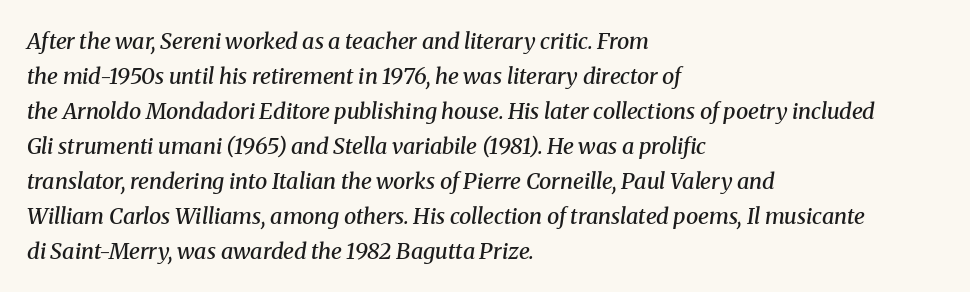
Q: Is the text bold? A: Semi-bold.
Q: Is the text italic (slanted)? A: Yes, it leans right by about 8 degrees.
Q: Is the text underlined? A: No.
Q: How is the paragraph aligned? A: Left-aligned.
Q: Is the spacing between letters normal or unusually wide? A: Normal.
Q: Is the spacing between lines tight, normal or loose? A: Normal.
